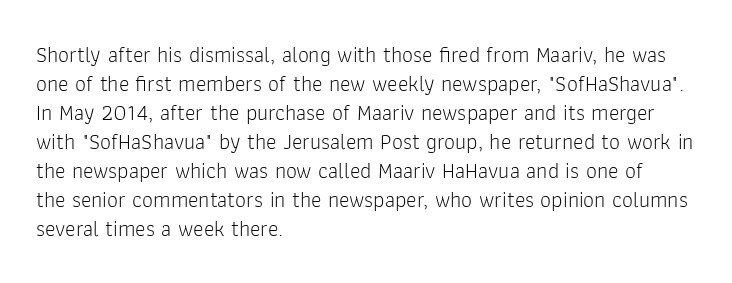
The image shows 22 px text type, upright; set left-aligned, normal line spacing (1.32x), normal letter spacing, not underlined.
